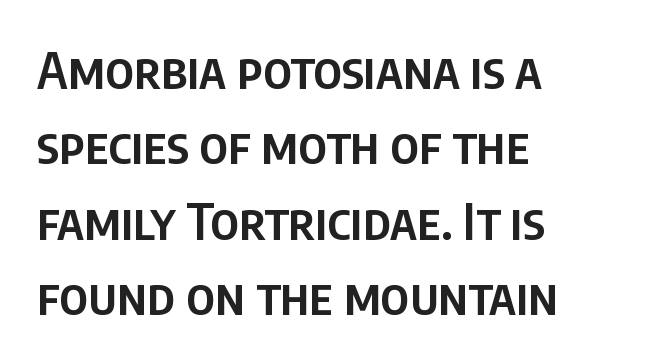
{"serif": "no", "italic": "no", "bold": "semi", "weight": "semibold", "width": "condensed", "stroke_contrast": "low", "x_height": "large", "monospaced": "no", "underline": "no", "align": "left", "line_spacing": "normal", "line_spacing_ratio": 1.51, "letter_spacing": "normal", "letter_spacing_em": 0.0, "glyph_px": 50}
